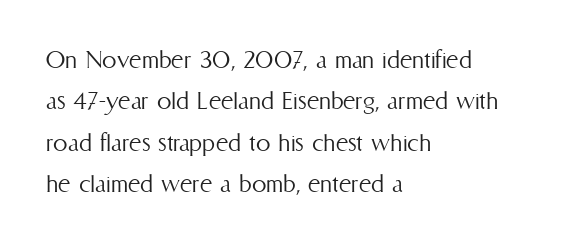
Q: Is the text bold? A: No.
Q: Is the text italic (slanted)? A: No, it is upright.
Q: Is the text underlined? A: No.
Q: How is the paragraph aligned? A: Left-aligned.
Q: Is the spacing between letters normal or unusually wide? A: Normal.
Q: Is the spacing between lines tight, normal or loose? A: Normal.
Q: Width (condensed, normal, or wide)? A: Condensed.
Q: Stroke contrast? A: Medium.
Q: x-height? A: Medium.
Q: Monospaced? A: No.
